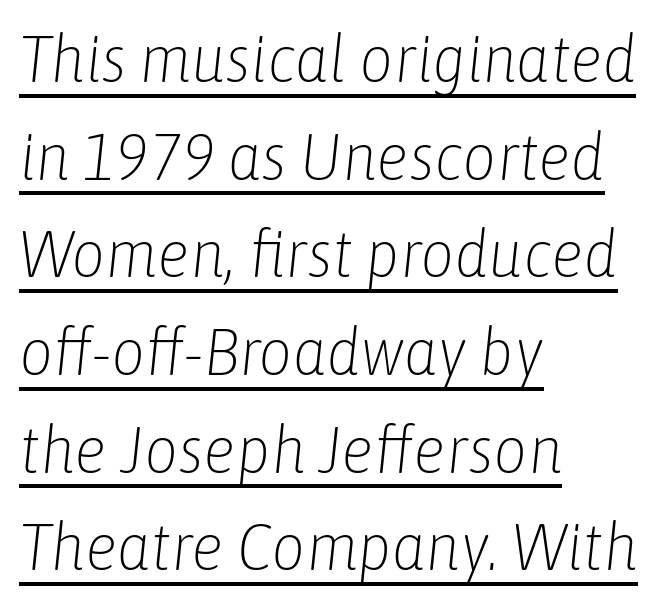
Q: Is the text bold? A: No.
Q: Is the text italic (slanted)? A: Yes, it leans right by about 6 degrees.
Q: Is the text underlined? A: Yes.
Q: How is the paragraph aligned? A: Left-aligned.
Q: Is the spacing between letters normal or unusually wide? A: Normal.
Q: Is the spacing between lines tight, normal or loose? A: Normal.
Q: Width (condensed, normal, or wide)? A: Condensed.
Q: Stroke contrast? A: Low.
Q: x-height? A: Medium.
Q: Monospaced? A: No.
